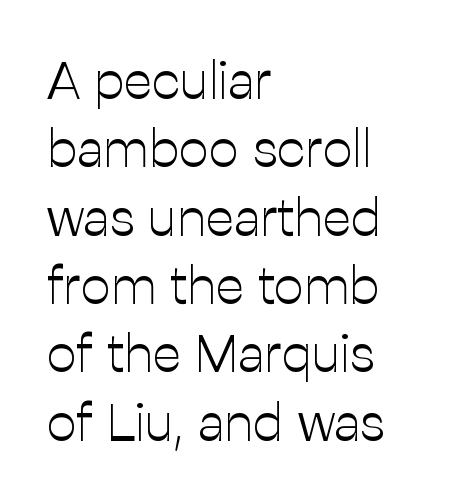
{"serif": "no", "italic": "no", "bold": "no", "weight": "light", "width": "normal", "stroke_contrast": "low", "x_height": "medium", "monospaced": "no", "underline": "no", "align": "left", "line_spacing": "normal", "line_spacing_ratio": 1.29, "letter_spacing": "normal", "letter_spacing_em": 0.0, "glyph_px": 53}
